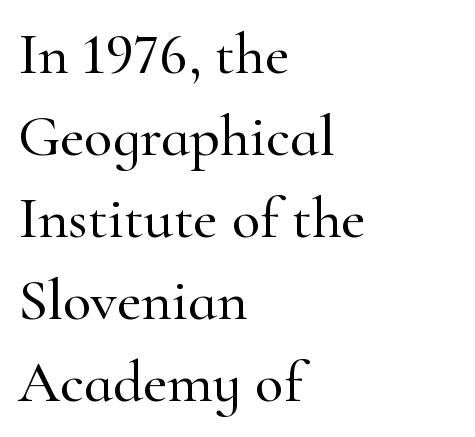
Q: Is the text italic (slanted)? A: No, it is upright.
Q: Is the typeface a serif or a sans-serif typeface? A: Serif.
Q: Is the text underlined? A: No.
Q: How is the paragraph aligned? A: Left-aligned.
Q: Is the spacing between letters normal or unusually wide? A: Normal.
Q: Is the spacing between lines tight, normal or loose? A: Normal.
Q: Width (condensed, normal, or wide)? A: Normal.
Q: Stroke contrast? A: High.
Q: x-height? A: Small.
Q: Monospaced? A: No.
